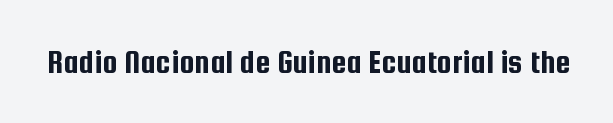
Here the designer chose a conventional face with non-uniform glyph widths. Descenders hang freely into open space. Spacing between characters is what you'd get straight out of the box. Every stem runs plumb, perpendicular to the baseline.
